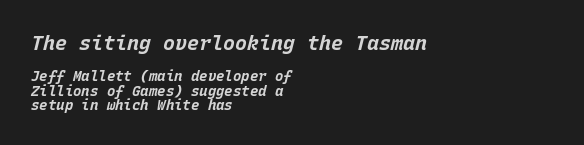
The image shows 20 px bold type, italic (leaning right); set left-aligned, tight line spacing (1.02x), normal letter spacing, not underlined; the first (top) block is 1.43x larger.
